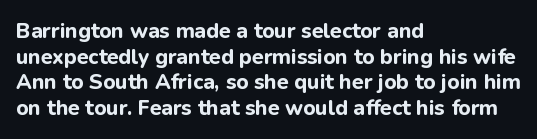
Q: Is the text bold? A: Yes.
Q: Is the text italic (slanted)? A: No, it is upright.
Q: Is the text underlined? A: No.
Q: How is the paragraph aligned? A: Left-aligned.
Q: Is the spacing between letters normal or unusually wide? A: Normal.
